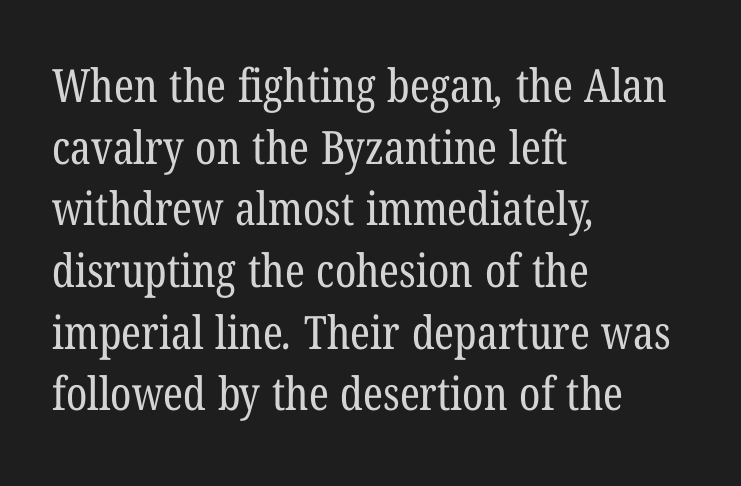
{"serif": "yes", "bold": "no", "weight": "regular", "width": "condensed", "stroke_contrast": "low", "x_height": "medium", "monospaced": "no", "underline": "no", "align": "left", "line_spacing": "normal", "line_spacing_ratio": 1.34, "letter_spacing": "normal", "letter_spacing_em": 0.0, "glyph_px": 46}
